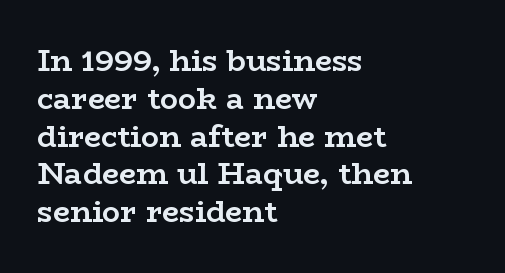
Q: Is the text bold? A: Yes.
Q: Is the text italic (slanted)? A: No, it is upright.
Q: Is the typeface a serif or a sans-serif typeface? A: Serif.
Q: Is the text underlined? A: No.
Q: How is the paragraph aligned? A: Left-aligned.
Q: Is the spacing between letters normal or unusually wide? A: Normal.
Q: Is the spacing between lines tight, normal or loose? A: Normal.
Q: Width (condensed, normal, or wide)? A: Wide.
Q: Stroke contrast? A: Low.
Q: x-height? A: Medium.
Q: Monospaced? A: No.
